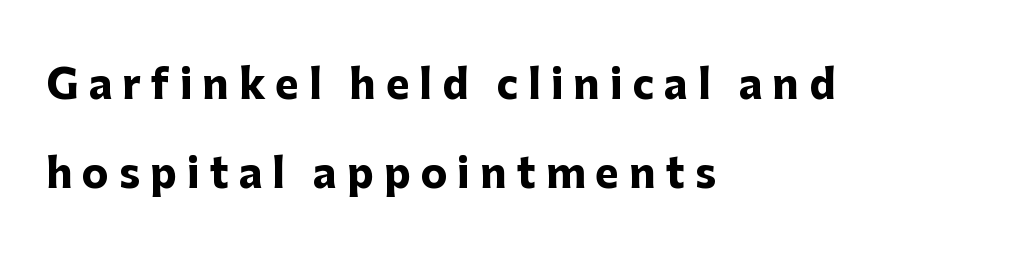
{"serif": "no", "italic": "no", "bold": "yes", "weight": "heavy", "width": "normal", "stroke_contrast": "low", "x_height": "medium", "monospaced": "no", "underline": "no", "align": "left", "line_spacing": "loose", "line_spacing_ratio": 2.22, "letter_spacing": "wide", "letter_spacing_em": 0.25, "glyph_px": 40}
